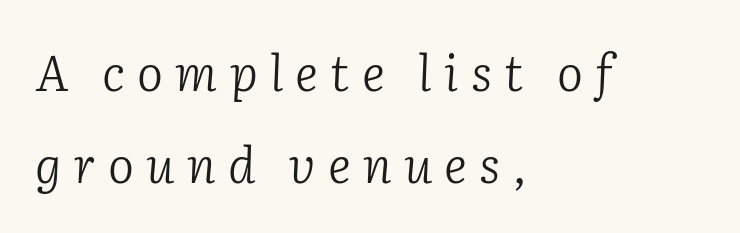
Q: Is the text bold? A: No.
Q: Is the text italic (slanted)? A: Yes, it leans right by about 2 degrees.
Q: Is the typeface a serif or a sans-serif typeface? A: Serif.
Q: Is the text underlined? A: No.
Q: How is the paragraph aligned? A: Left-aligned.
Q: Is the spacing between letters normal or unusually wide? A: Unusually wide.
Q: Width (condensed, normal, or wide)? A: Normal.
Q: Stroke contrast? A: Low.
Q: x-height? A: Medium.
Q: Monospaced? A: No.
